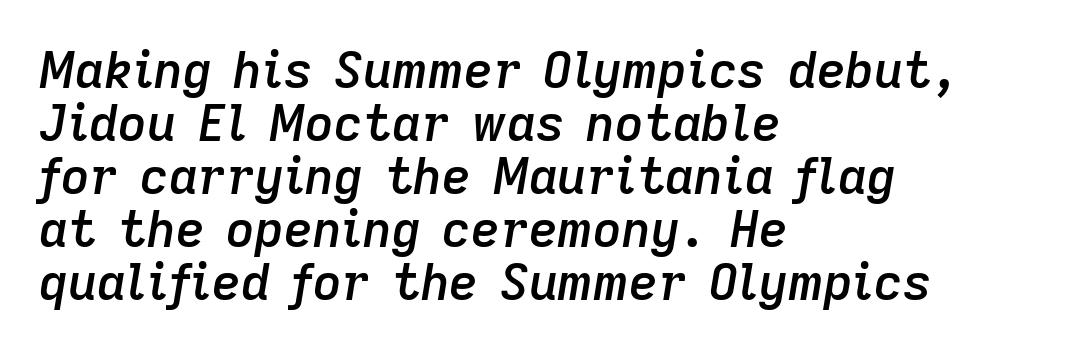
{"italic": "yes", "lean": "right", "slant_degrees": 9, "bold": "semi", "weight": "semibold", "width": "normal", "stroke_contrast": "low", "x_height": "medium", "monospaced": "no", "underline": "no", "align": "left", "line_spacing": "tight", "line_spacing_ratio": 1.06, "letter_spacing": "normal", "letter_spacing_em": 0.0, "glyph_px": 50}
